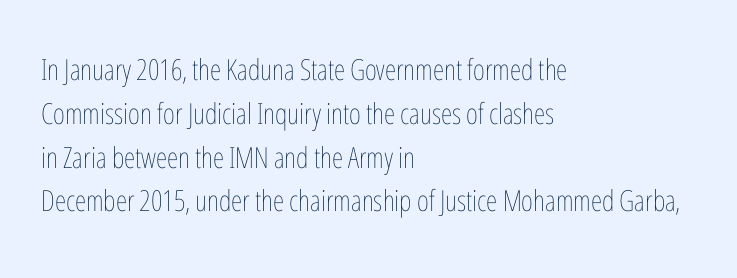
The image shows 29 px thin, condensed type, upright; set left-aligned, normal line spacing (1.51x), normal letter spacing, not underlined; low stroke contrast and a medium x-height.
